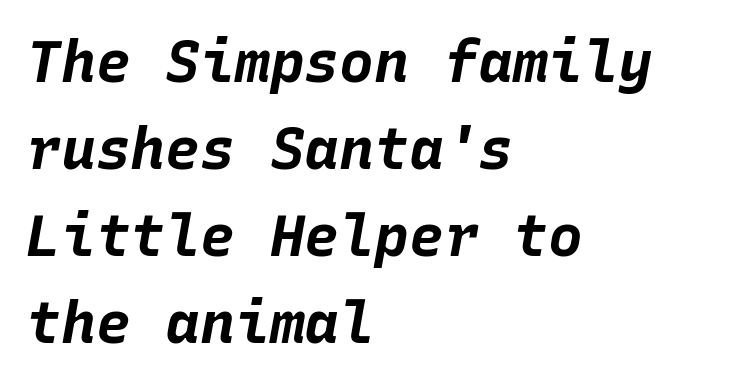
Q: Is the text bold? A: Yes.
Q: Is the text italic (slanted)? A: Yes, it leans right by about 10 degrees.
Q: Is the text underlined? A: No.
Q: How is the paragraph aligned? A: Left-aligned.
Q: Is the spacing between letters normal or unusually wide? A: Normal.
Q: Is the spacing between lines tight, normal or loose? A: Normal.
Q: Width (condensed, normal, or wide)? A: Normal.
Q: Stroke contrast? A: Low.
Q: x-height? A: Large.
Q: Monospaced? A: Yes.
